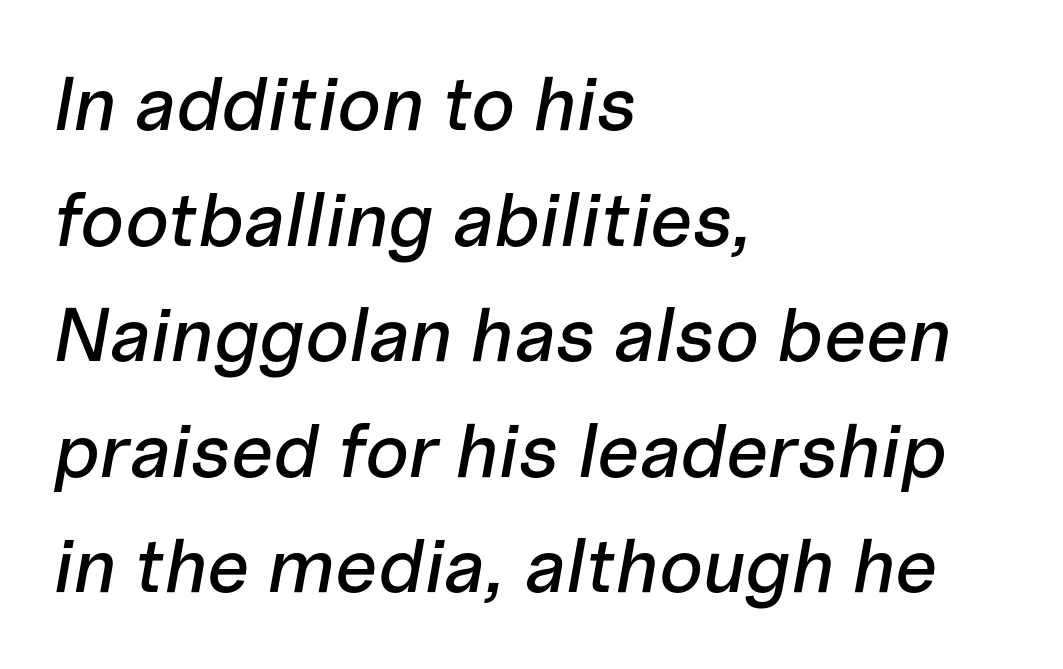
Q: Is the text italic (slanted)? A: Yes, it leans right by about 10 degrees.
Q: Is the text underlined? A: No.
Q: How is the paragraph aligned? A: Left-aligned.
Q: Is the spacing between letters normal or unusually wide? A: Normal.
Q: Is the spacing between lines tight, normal or loose? A: Normal.
Q: Width (condensed, normal, or wide)? A: Normal.
Q: Stroke contrast? A: Low.
Q: x-height? A: Medium.
Q: Monospaced? A: No.
